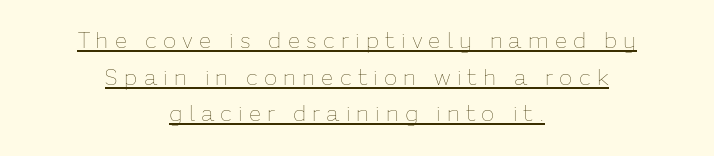
Q: Is the text bold? A: No.
Q: Is the text italic (slanted)? A: No, it is upright.
Q: Is the text underlined? A: Yes.
Q: How is the paragraph aligned? A: Centered.
Q: Is the spacing between letters normal or unusually wide? A: Unusually wide.
Q: Is the spacing between lines tight, normal or loose? A: Normal.
